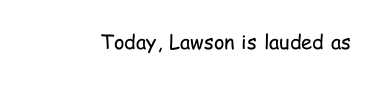
Q: Is the text bold? A: No.
Q: Is the text italic (slanted)? A: No, it is upright.
Q: Is the text underlined? A: No.
Q: Is the spacing between letters normal or unusually wide? A: Normal.
